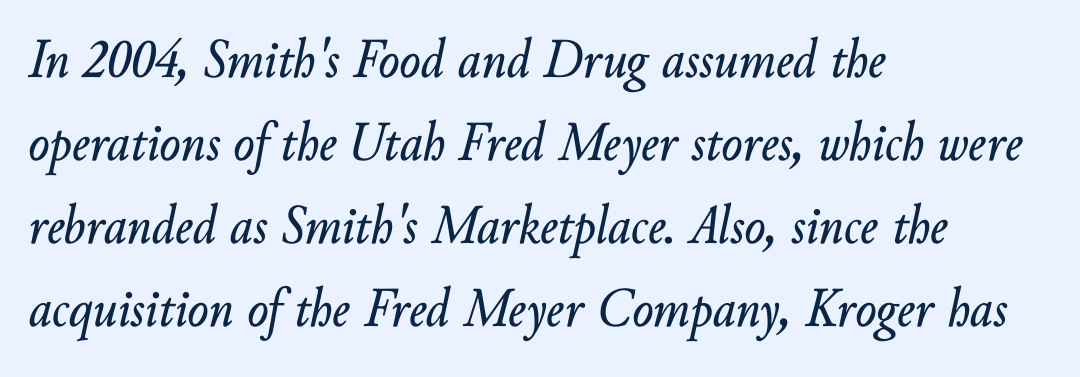
The image shows 56 px text type, italic (leaning right); set left-aligned, normal line spacing (1.48x), normal letter spacing, not underlined; low stroke contrast and a small x-height.
